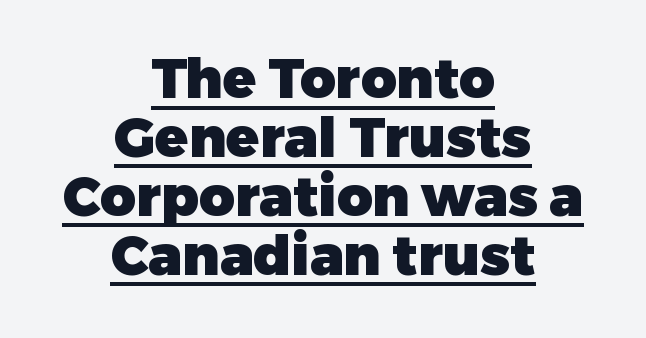
Students, this is bold: see how much ink each stroke carries. The paragraph shown floats in the horizontal middle. I'd call this a sans setting — the letters go barefoot. The passage shown stacks its lines with hardly any gap. The letters advance in unequal steps, a hallmark of proportional type.
